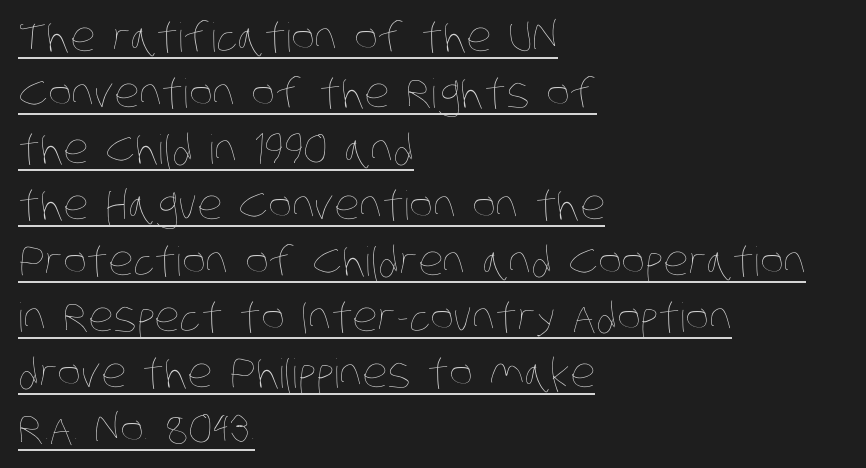
These lines are rendered in a variable-pitch font. Compared with a typical body face, this is equally light or lighter still. Reading down the block, your eye returns to a fixed left position each line. Is there an underline? Yes — a line sits under the letters. Honestly, the row spacing looks completely unremarkable.
